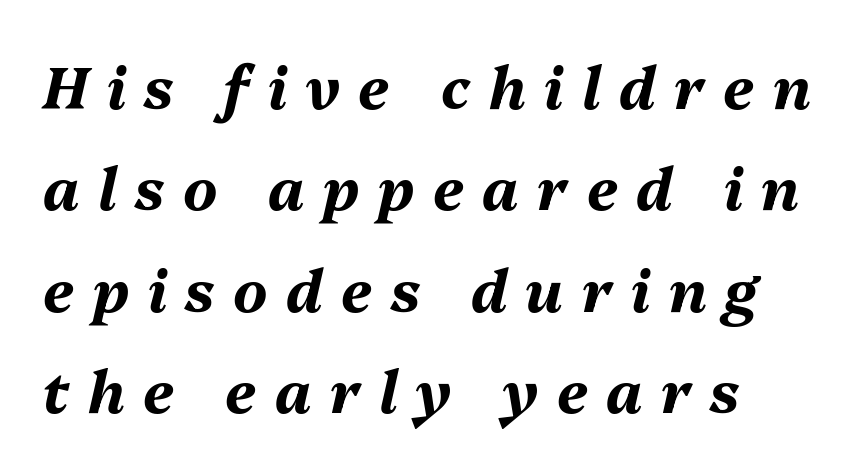
The image shows 58 px bold type, italic (leaning right); set line spacing 1.75x, unusually wide letter spacing (+0.32 em), not underlined; medium stroke contrast and a medium x-height.
